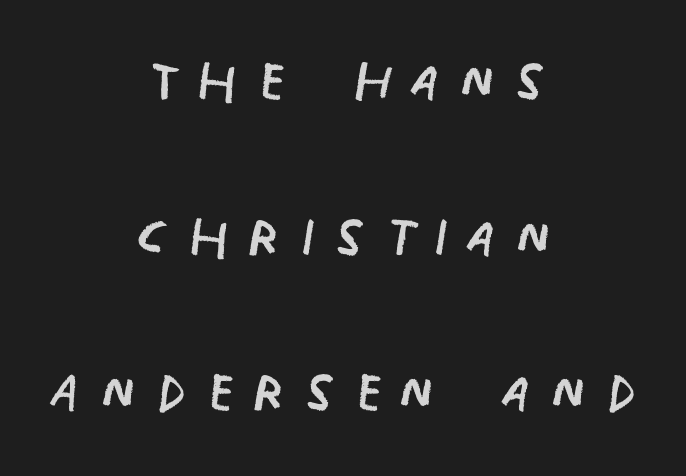
{"serif": "no", "bold": "no", "weight": "regular", "width": "condensed", "stroke_contrast": "low", "x_height": "large", "monospaced": "no", "underline": "no", "align": "center", "line_spacing": "loose", "line_spacing_ratio": 2.16, "letter_spacing": "wide", "letter_spacing_em": 0.27, "glyph_px": 72}
